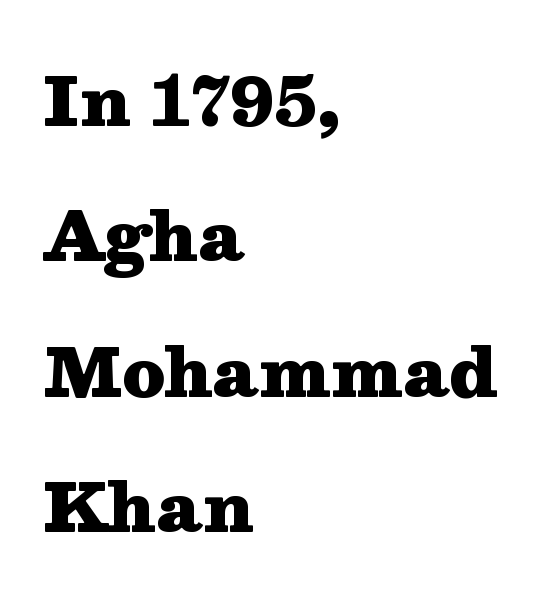
{"serif": "yes", "italic": "no", "bold": "yes", "weight": "heavy", "width": "wide", "stroke_contrast": "medium", "x_height": "medium", "monospaced": "no", "underline": "no", "align": "left", "line_spacing": "loose", "line_spacing_ratio": 2.05, "letter_spacing": "normal", "letter_spacing_em": 0.0, "glyph_px": 66}
